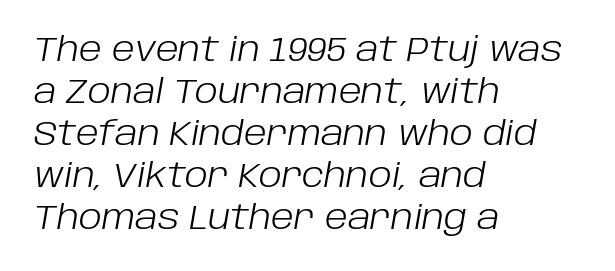
Q: Is the text bold? A: No.
Q: Is the text italic (slanted)? A: Yes, it leans right by about 10 degrees.
Q: Is the text underlined? A: No.
Q: How is the paragraph aligned? A: Left-aligned.
Q: Is the spacing between letters normal or unusually wide? A: Normal.
Q: Is the spacing between lines tight, normal or loose? A: Normal.
Q: Width (condensed, normal, or wide)? A: Normal.
Q: Stroke contrast? A: Low.
Q: x-height? A: Large.
Q: Monospaced? A: No.
